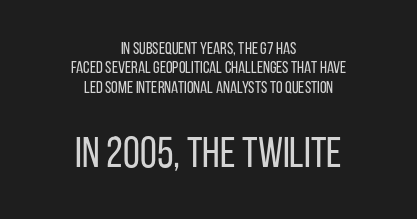
Q: Is the text bold? A: No.
Q: Is the text italic (slanted)? A: No, it is upright.
Q: Is the typeface a serif or a sans-serif typeface? A: Sans-serif.
Q: Is the text underlined? A: No.
Q: How is the paragraph aligned? A: Centered.
Q: Is the spacing between letters normal or unusually wide? A: Normal.
Q: Is the spacing between lines tight, normal or loose? A: Tight.
Q: Which block of text is set in a larger size, the first (top) or the second (bottom)? A: The second (bottom) one.
Q: Width (condensed, normal, or wide)? A: Condensed.
Q: Stroke contrast? A: Low.
Q: x-height? A: Large.
Q: Monospaced? A: No.
